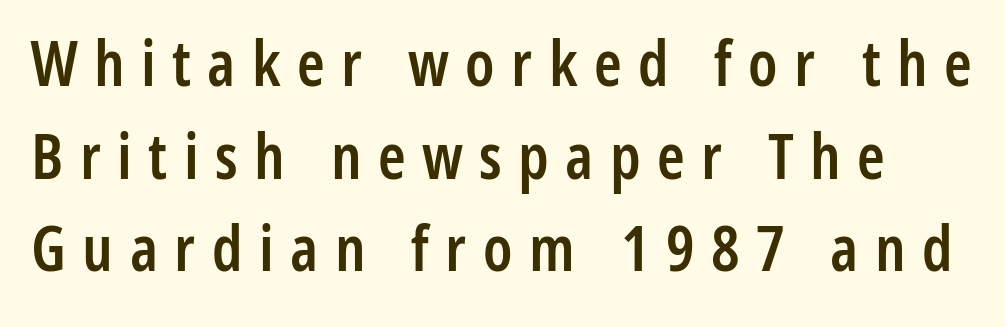
Q: Is the text bold? A: Semi-bold.
Q: Is the text italic (slanted)? A: No, it is upright.
Q: Is the typeface a serif or a sans-serif typeface? A: Sans-serif.
Q: Is the text underlined? A: No.
Q: Is the spacing between letters normal or unusually wide? A: Unusually wide.
Q: Is the spacing between lines tight, normal or loose? A: Normal.
Q: Width (condensed, normal, or wide)? A: Condensed.
Q: Stroke contrast? A: Low.
Q: x-height? A: Medium.
Q: Monospaced? A: No.
